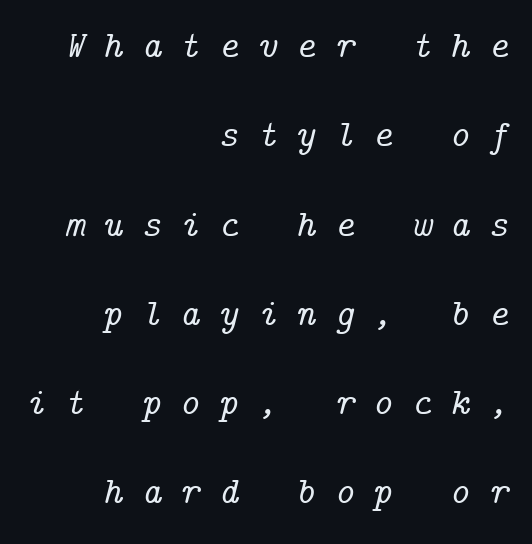
{"serif": "yes", "italic": "yes", "lean": "right", "slant_degrees": 14, "width": "normal", "stroke_contrast": "low", "x_height": "medium", "underline": "no", "align": "right", "line_spacing": "loose", "line_spacing_ratio": 2.35, "letter_spacing": "wide", "letter_spacing_em": 0.49, "glyph_px": 38}
